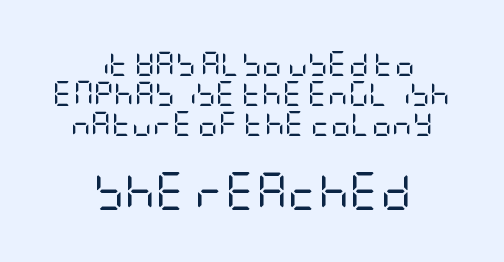
The image shows 38 px regular-weight, condensed sans-serif type, upright; set centered, line spacing 1.21x, normal letter spacing, not underlined; the second (bottom) block is 1.52x larger; low stroke contrast and a large x-height.
